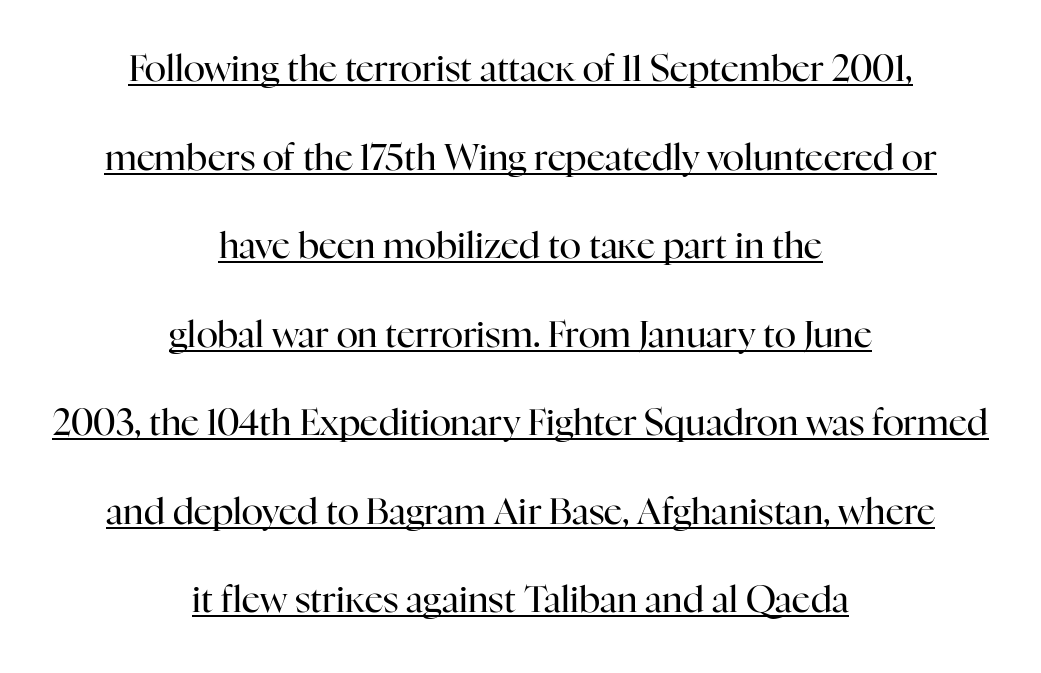
{"serif": "yes", "italic": "no", "bold": "no", "weight": "regular", "width": "normal", "stroke_contrast": "high", "x_height": "medium", "monospaced": "no", "underline": "yes", "align": "center", "line_spacing": "loose", "line_spacing_ratio": 2.46, "letter_spacing": "normal", "letter_spacing_em": 0.0, "glyph_px": 36}
